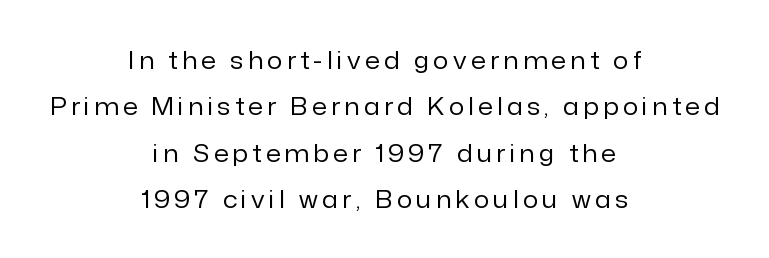
Q: Is the text bold? A: No.
Q: Is the text italic (slanted)? A: No, it is upright.
Q: Is the text underlined? A: No.
Q: How is the paragraph aligned? A: Centered.
Q: Is the spacing between lines tight, normal or loose? A: Loose.
